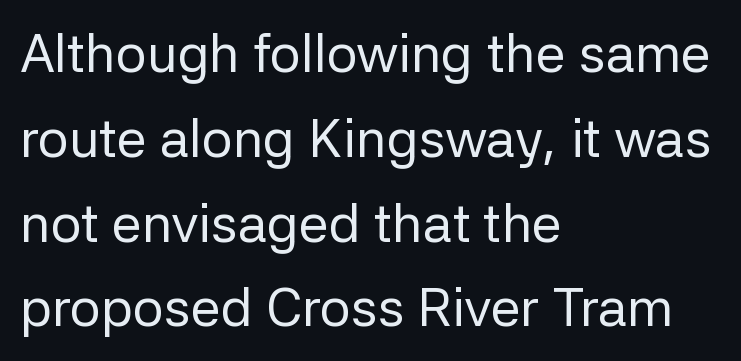
The characters are drawn with everyday or finer stroke widths. The glyphs in this specimen are sans serif. This sample uses an upright cut, with every glyph sitting square on the baseline. Character widths vary here, with narrow letters taking less room than wide ones.
